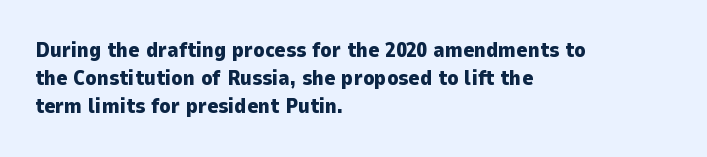
The image shows 21 px bold type, upright; set left-aligned, normal line spacing (1.34x), normal letter spacing, not underlined.
